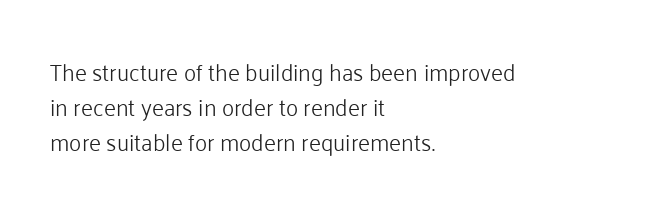
{"italic": "no", "bold": "no", "underline": "no", "align": "left", "line_spacing": "normal", "line_spacing_ratio": 1.52, "letter_spacing": "normal", "letter_spacing_em": 0.0, "glyph_px": 23}
